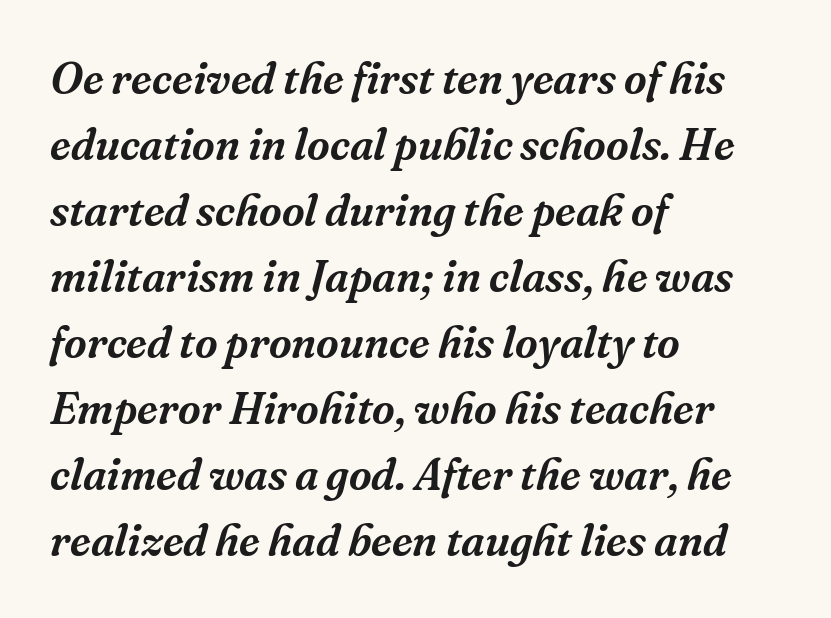
Line spacing here is normal. The type family on display is of the serif kind. Typeset ragged right — the left edge is the straight one. Look at the tracking — it's just the regular setting, nothing added. The zone under the glyphs is completely vacant.
